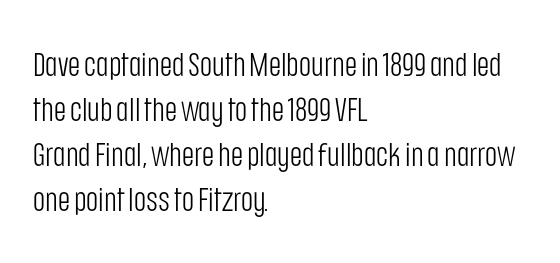
This reads as an unemphasized weight, regular at the heaviest. Character widths vary here, with narrow letters taking less room than wide ones. These lines stack with their left ends in a neat column. The specimen reads as upright at a glance. A typesetter would label this face a sans.
